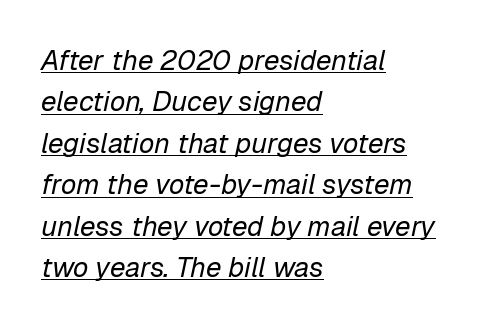
{"italic": "yes", "lean": "right", "slant_degrees": 12, "bold": "no", "weight": "regular", "width": "normal", "stroke_contrast": "low", "x_height": "medium", "monospaced": "no", "underline": "yes", "align": "left", "line_spacing": "normal", "line_spacing_ratio": 1.48, "letter_spacing": "normal", "letter_spacing_em": 0.0, "glyph_px": 28}
